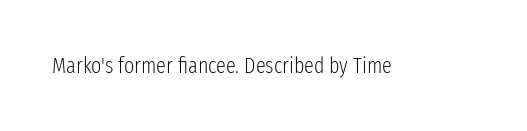
Q: Is the text bold? A: No.
Q: Is the text italic (slanted)? A: No, it is upright.
Q: Is the text underlined? A: No.
Q: Is the spacing between letters normal or unusually wide? A: Normal.
